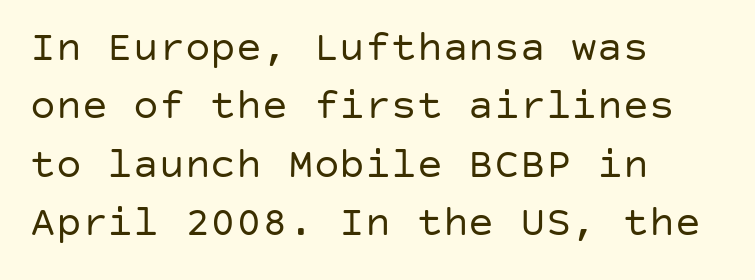
{"serif": "no", "italic": "no", "bold": "no", "weight": "regular", "width": "normal", "stroke_contrast": "low", "x_height": "large", "underline": "no", "align": "left", "line_spacing": "normal", "line_spacing_ratio": 1.36, "letter_spacing": "normal", "letter_spacing_em": 0.0, "glyph_px": 43}
